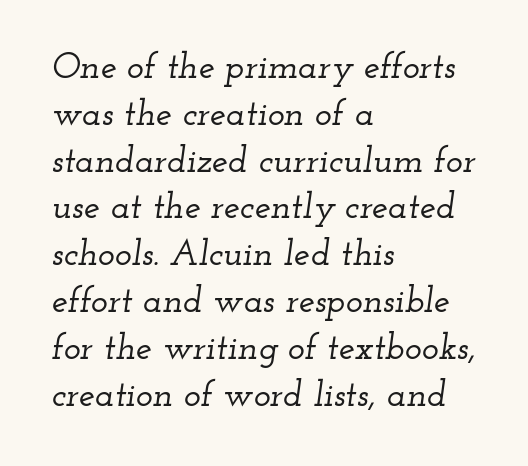
Q: Is the text italic (slanted)? A: Yes, it leans right by about 12 degrees.
Q: Is the typeface a serif or a sans-serif typeface? A: Serif.
Q: Is the text underlined? A: No.
Q: How is the paragraph aligned? A: Left-aligned.
Q: Is the spacing between letters normal or unusually wide? A: Normal.
Q: Is the spacing between lines tight, normal or loose? A: Normal.
Q: Width (condensed, normal, or wide)? A: Wide.
Q: Stroke contrast? A: Low.
Q: x-height? A: Small.
Q: Monospaced? A: No.
